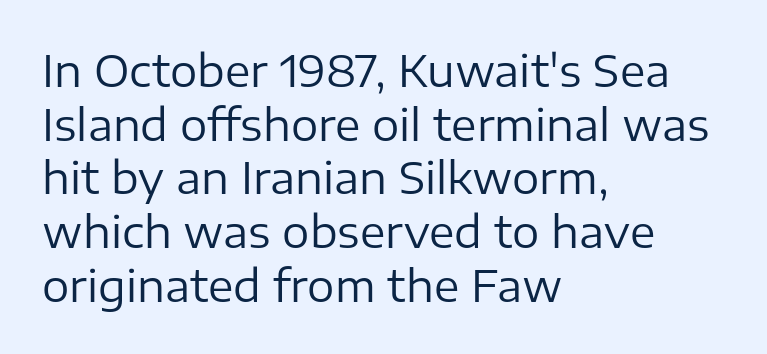
{"serif": "no", "italic": "no", "bold": "no", "weight": "regular", "width": "normal", "stroke_contrast": "low", "x_height": "medium", "monospaced": "no", "underline": "no", "align": "left", "line_spacing": "normal", "line_spacing_ratio": 1.25, "letter_spacing": "normal", "letter_spacing_em": 0.0, "glyph_px": 43}
